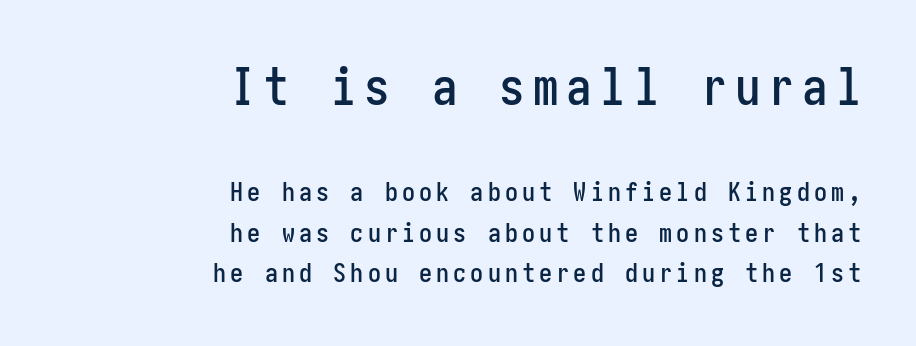
The image shows 51 px condensed sans-serif type, upright; set right-aligned, normal line spacing (1.56x), not underlined; the first (top) block is 1.96x larger; low stroke contrast and a medium x-height.
